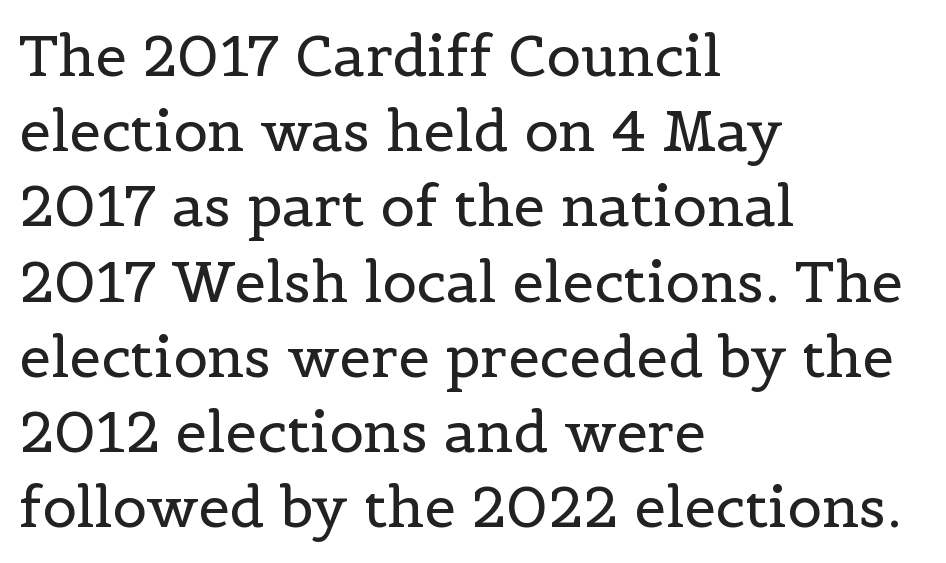
Summary of weight: not heavy and not bold. Serif or sans? Serif — the stroke terminals have little feet. Do the characters align in a grid? No, the font is proportional. Does extra space separate the letters? No, they use regular spacing.
